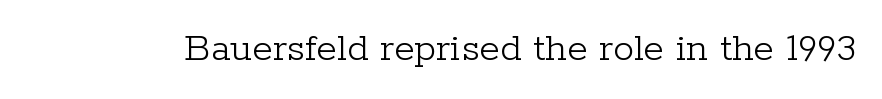
Q: Is the text bold? A: No.
Q: Is the text italic (slanted)? A: No, it is upright.
Q: Is the typeface a serif or a sans-serif typeface? A: Serif.
Q: Is the text underlined? A: No.
Q: Is the spacing between letters normal or unusually wide? A: Normal.
Q: Width (condensed, normal, or wide)? A: Normal.
Q: Stroke contrast? A: Low.
Q: x-height? A: Medium.
Q: Monospaced? A: No.
